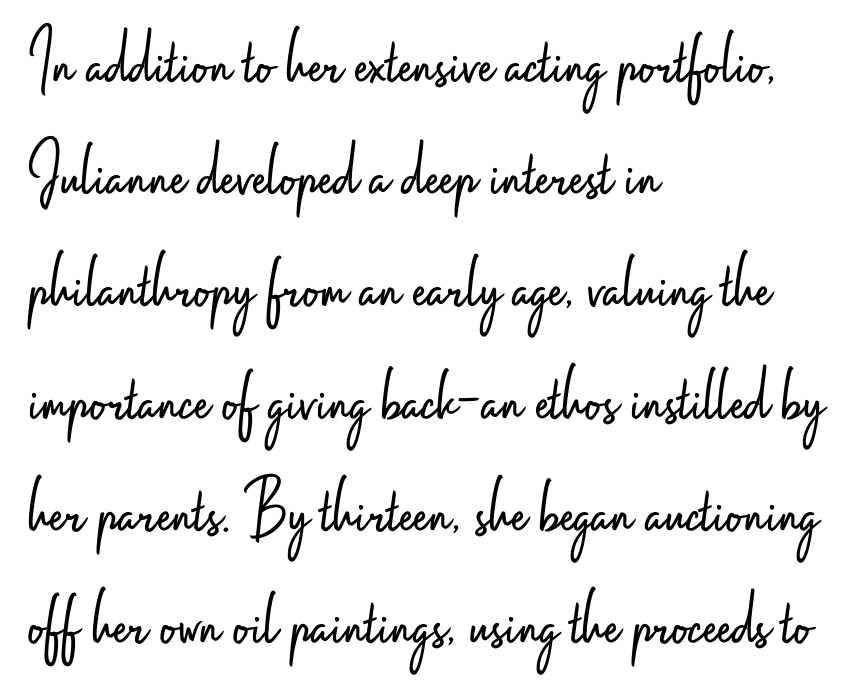
Q: Is the text bold? A: No.
Q: Is the text italic (slanted)? A: Yes.
Q: Is the typeface a serif or a sans-serif typeface? A: Sans-serif.
Q: Is the text underlined? A: No.
Q: How is the paragraph aligned? A: Left-aligned.
Q: Is the spacing between letters normal or unusually wide? A: Normal.
Q: Is the spacing between lines tight, normal or loose? A: Normal.
Q: Width (condensed, normal, or wide)? A: Condensed.
Q: Stroke contrast? A: Low.
Q: x-height? A: Small.
Q: Monospaced? A: No.
